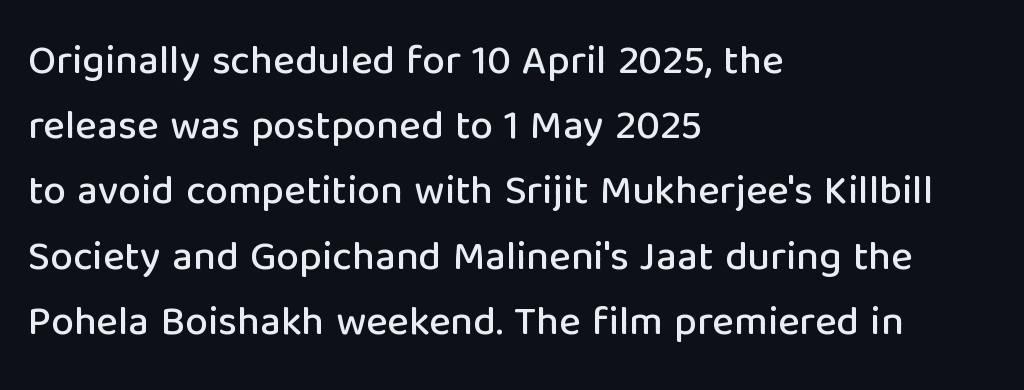
Tall strokes in this sample are plumb rather than angled. Does the leading feel generous? No, just average. Character widths vary here, with narrow letters taking less room than wide ones. Caption: multi-line text, flush left, ragged right. Lines of text with bare space underneath.
